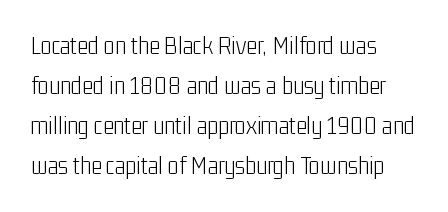
{"italic": "no", "bold": "no", "underline": "no", "align": "left", "line_spacing": "normal", "line_spacing_ratio": 1.54, "letter_spacing": "normal", "letter_spacing_em": 0.0, "glyph_px": 26}
